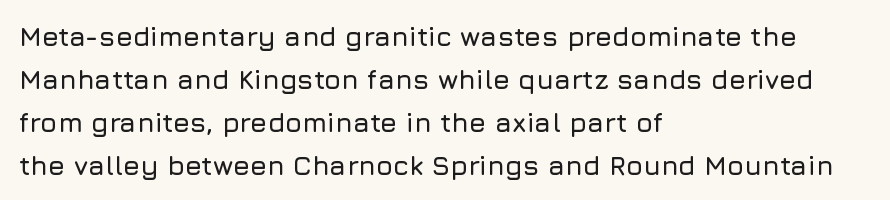
The image shows 27 px text type, upright; set left-aligned, normal line spacing (1.59x), normal letter spacing, not underlined.
